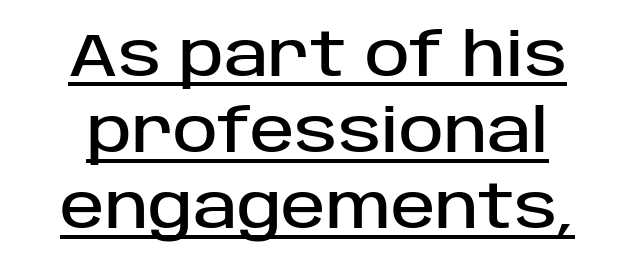
Q: Is the text italic (slanted)? A: No, it is upright.
Q: Is the typeface a serif or a sans-serif typeface? A: Sans-serif.
Q: Is the text underlined? A: Yes.
Q: Is the spacing between letters normal or unusually wide? A: Normal.
Q: Is the spacing between lines tight, normal or loose? A: Normal.
Q: Width (condensed, normal, or wide)? A: Normal.
Q: Stroke contrast? A: Low.
Q: x-height? A: Large.
Q: Monospaced? A: No.
